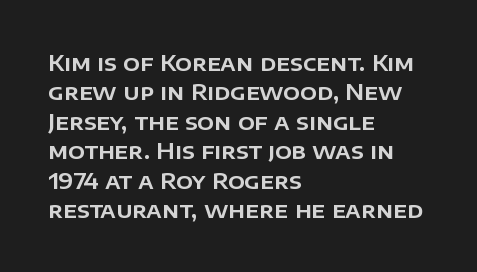
Q: Is the text italic (slanted)? A: No, it is upright.
Q: Is the text underlined? A: No.
Q: How is the paragraph aligned? A: Left-aligned.
Q: Is the spacing between letters normal or unusually wide? A: Normal.
Q: Is the spacing between lines tight, normal or loose? A: Normal.
